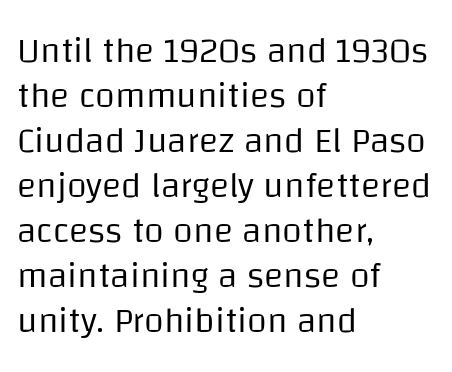
Quick note: interline space is typical. A typesetter would label this face a sans. These lines are rendered in a variable-pitch font. These lines were composed using upright roman letters. Rule under the text: the space is simply empty. This rendering leaves character spacing at its baseline value.
